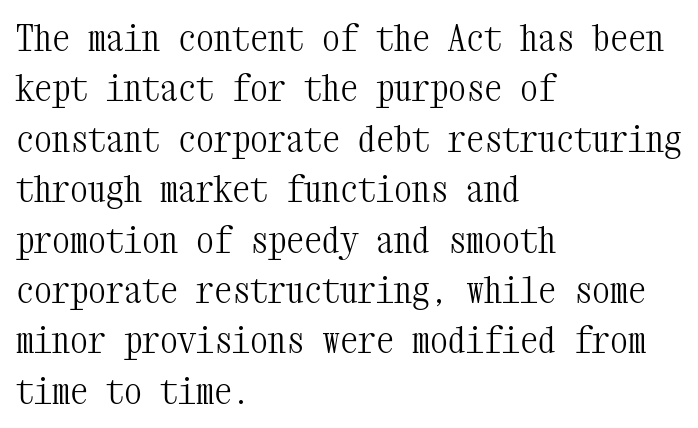
Every character here occupies the same horizontal width, giving the sample a typewriter-like rhythm. The line texture is even and compact thanks to regular tracking. No heavy texture on the line: the type isn't bold. Each new line begins a customary step beneath the previous one.
